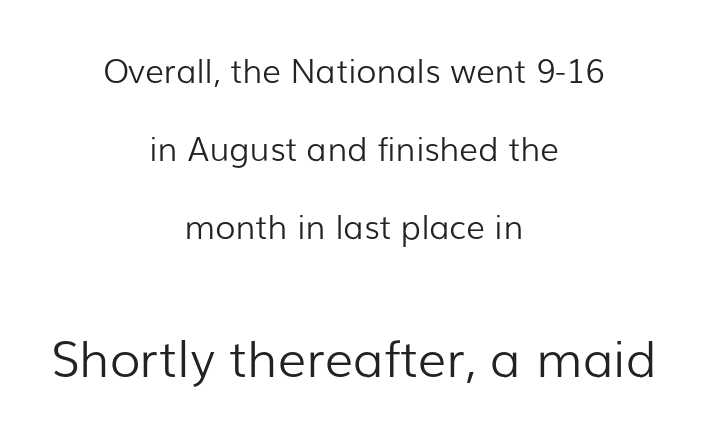
The image shows 50 px light sans-serif type, upright; set centered, loose line spacing (2.36x), normal letter spacing, not underlined; the second (bottom) block is 1.52x larger; low stroke contrast and a medium x-height.
